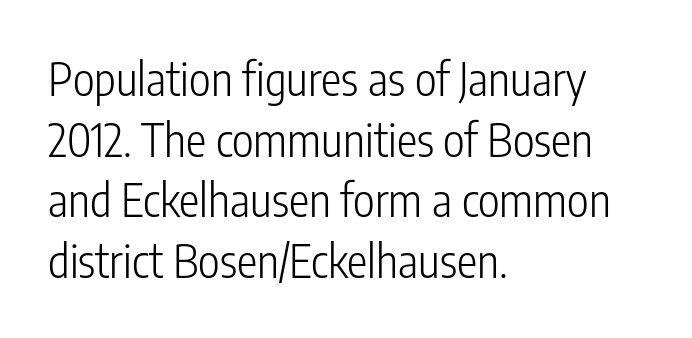
The image shows 46 px light, condensed sans-serif type, upright; set left-aligned, normal line spacing (1.32x), normal letter spacing, not underlined; low stroke contrast and a medium x-height.
